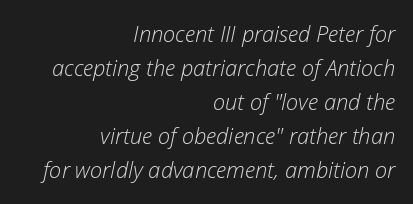
The cut favours lightness, reaching ordinary text weight at its darkest. The string is rendered with underlining switched off. These lines keep a tight, regular rhythm from letter to letter. Regular leading.
